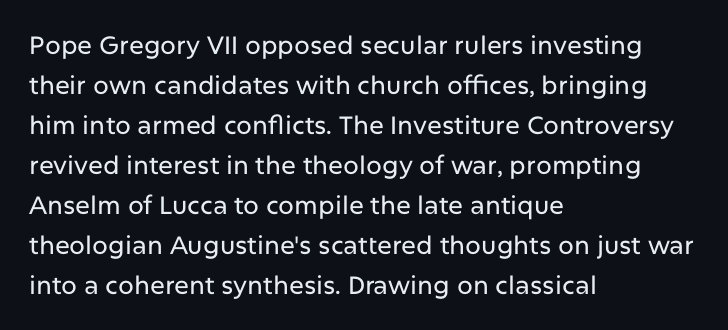
The image shows 25 px text type, upright; set left-aligned, normal line spacing (1.6x), normal letter spacing, not underlined.
